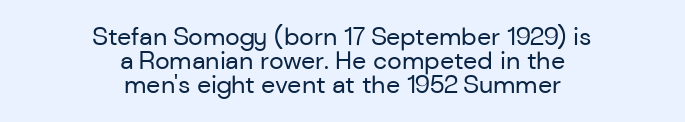
The image shows 25 px text type, upright; set centered, tight line spacing (0.97x), normal letter spacing, not underlined.
